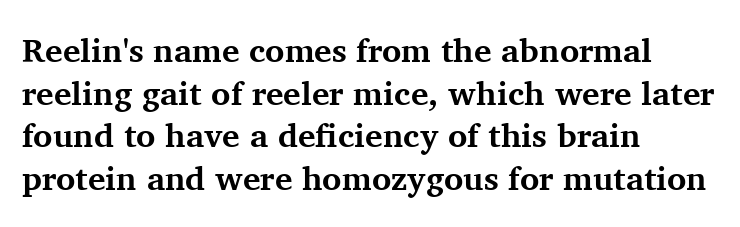
{"serif": "yes", "italic": "no", "bold": "yes", "weight": "bold", "width": "normal", "stroke_contrast": "medium", "x_height": "medium", "monospaced": "no", "underline": "no", "align": "left", "line_spacing": "normal", "line_spacing_ratio": 1.29, "letter_spacing": "normal", "letter_spacing_em": 0.0, "glyph_px": 33}
